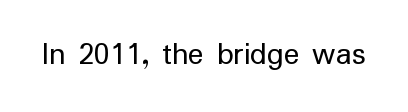
The image shows 33 px regular-weight sans-serif type, upright; set normal letter spacing, not underlined; low stroke contrast and a medium x-height.
